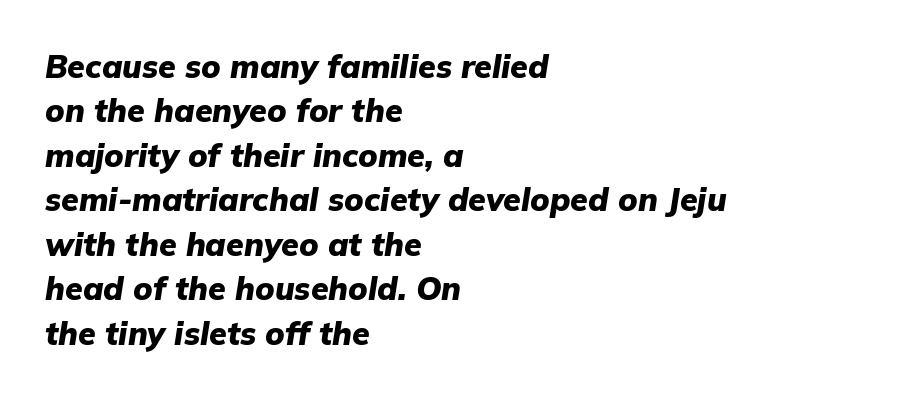
The image shows 32 px heavy type, italic (leaning right); set left-aligned, normal line spacing (1.39x), normal letter spacing, not underlined; low stroke contrast and a medium x-height.
